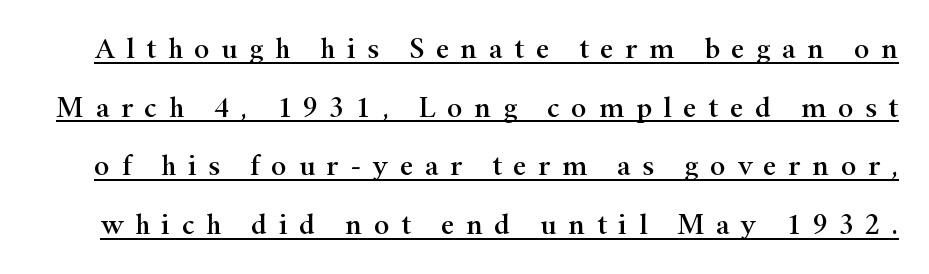
Q: Is the text italic (slanted)? A: No, it is upright.
Q: Is the typeface a serif or a sans-serif typeface? A: Serif.
Q: Is the text underlined? A: Yes.
Q: Is the spacing between letters normal or unusually wide? A: Unusually wide.
Q: Is the spacing between lines tight, normal or loose? A: Loose.
Q: Width (condensed, normal, or wide)? A: Wide.
Q: Stroke contrast? A: High.
Q: x-height? A: Small.
Q: Monospaced? A: No.
